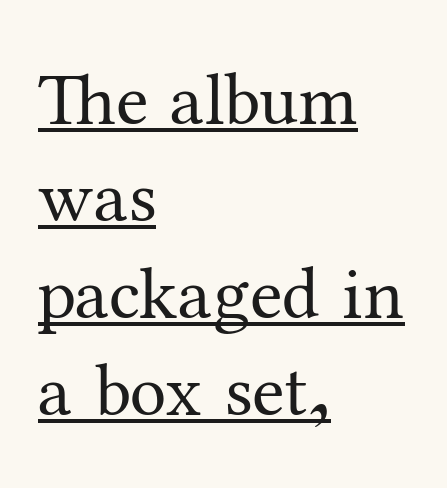
The image shows 74 px regular-weight serif type, upright; set left-aligned, normal line spacing (1.31x), normal letter spacing, underlined; medium stroke contrast and a medium x-height.
